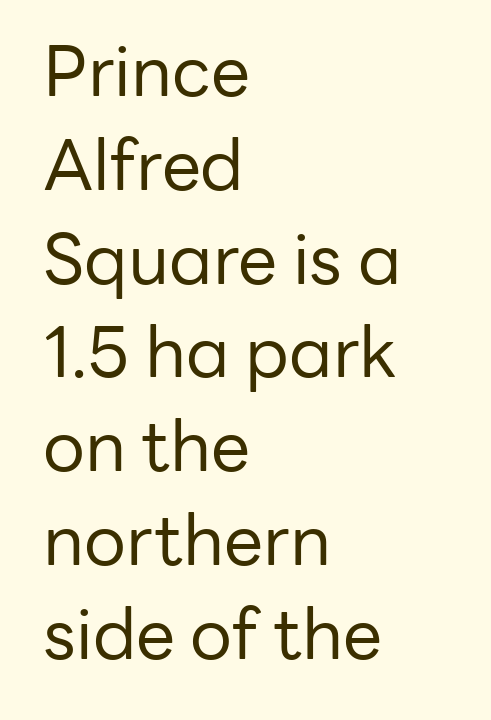
The image shows 70 px regular-weight sans-serif type, upright; set left-aligned, normal line spacing (1.34x), normal letter spacing, not underlined; low stroke contrast and a medium x-height.
